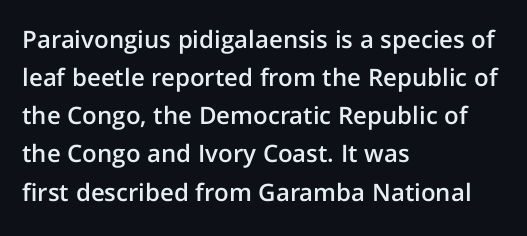
Q: Is the text bold? A: Semi-bold.
Q: Is the text italic (slanted)? A: No, it is upright.
Q: Is the text underlined? A: No.
Q: How is the paragraph aligned? A: Left-aligned.
Q: Is the spacing between letters normal or unusually wide? A: Normal.
Q: Is the spacing between lines tight, normal or loose? A: Normal.
